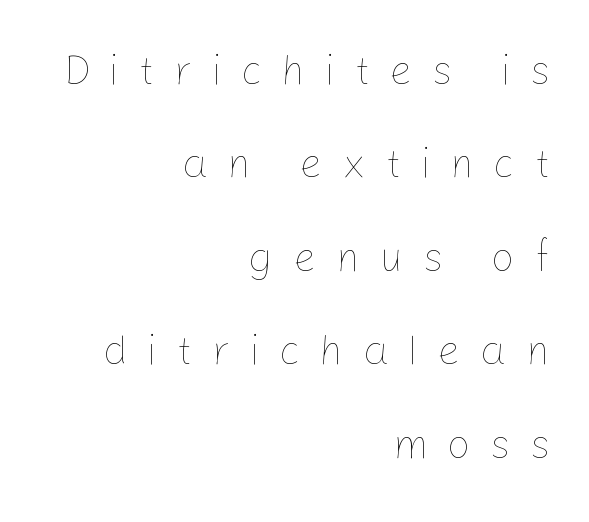
Is the type heavy? It reads as light-to-regular instead. In terms of letterspacing, this is a distinctly airy, spread setting. Type without underlining. Do the characters align in a grid? No, the font is proportional. Typeset ragged left — the right edge is the straight one.
